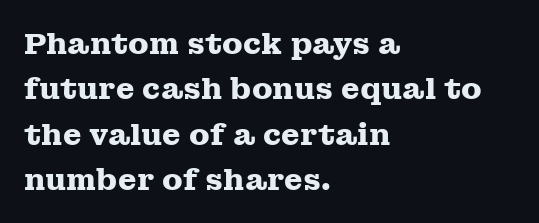
Underlining? Definitely not there. This sample is left-justified, so line endings fall wherever the words run out. The lines sit at an ordinary, default distance from one another. What kind of face is this? One with serifs. If you drew a line through each stem, it would be perfectly vertical. Note the varied advance widths — an 'i' is clearly narrower than an 'm'.
